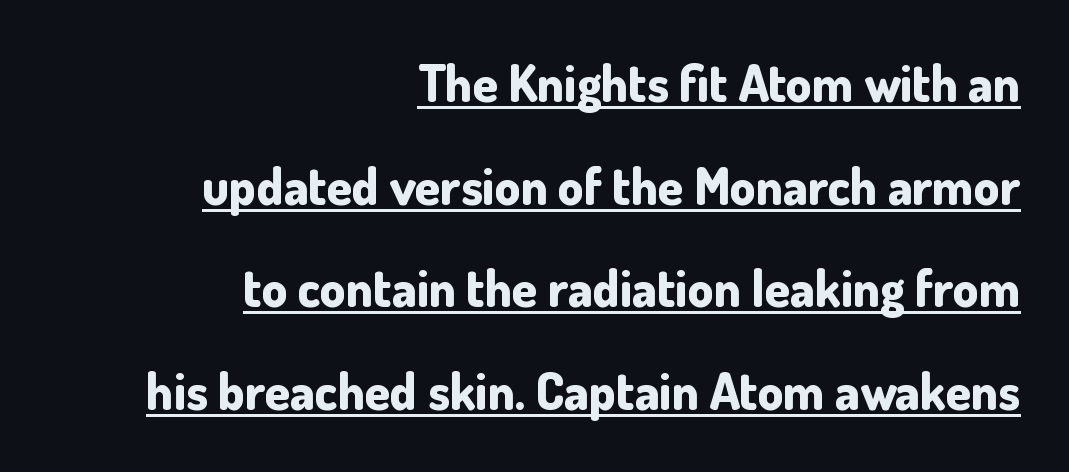
Q: Is the text bold? A: Yes.
Q: Is the text italic (slanted)? A: No, it is upright.
Q: Is the typeface a serif or a sans-serif typeface? A: Sans-serif.
Q: Is the text underlined? A: Yes.
Q: How is the paragraph aligned? A: Right-aligned.
Q: Is the spacing between letters normal or unusually wide? A: Normal.
Q: Is the spacing between lines tight, normal or loose? A: Loose.
Q: Width (condensed, normal, or wide)? A: Normal.
Q: Stroke contrast? A: Low.
Q: x-height? A: Small.
Q: Monospaced? A: No.
